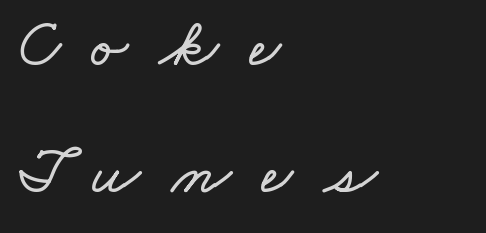
This sample has the flowing, uneven cadence of proportional lettering. The line texture is sparse and dotted thanks to wide tracking. A student would call this left alignment; a typographer would say flush left, rag right. Only glyphs here, with clear space below each row.
